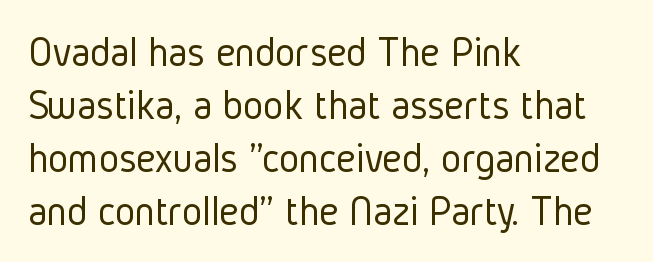
Q: Is the text bold? A: No.
Q: Is the text italic (slanted)? A: No, it is upright.
Q: Is the typeface a serif or a sans-serif typeface? A: Sans-serif.
Q: Is the text underlined? A: No.
Q: How is the paragraph aligned? A: Left-aligned.
Q: Is the spacing between letters normal or unusually wide? A: Normal.
Q: Width (condensed, normal, or wide)? A: Condensed.
Q: Stroke contrast? A: Low.
Q: x-height? A: Medium.
Q: Monospaced? A: No.
